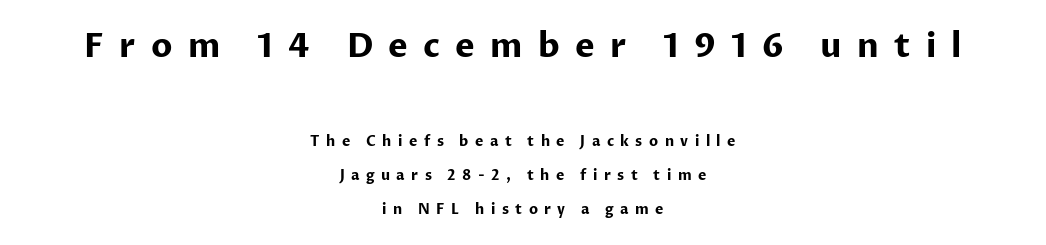
The letterforms stand isolated, each surrounded by extra space. Varying glyph widths throughout — classic text-font behaviour. Alignment: centered. The strokes are fattened all the way to bold. The specimen reads as upright at a glance. Examine the stroke ends and you'll find no serifs.
